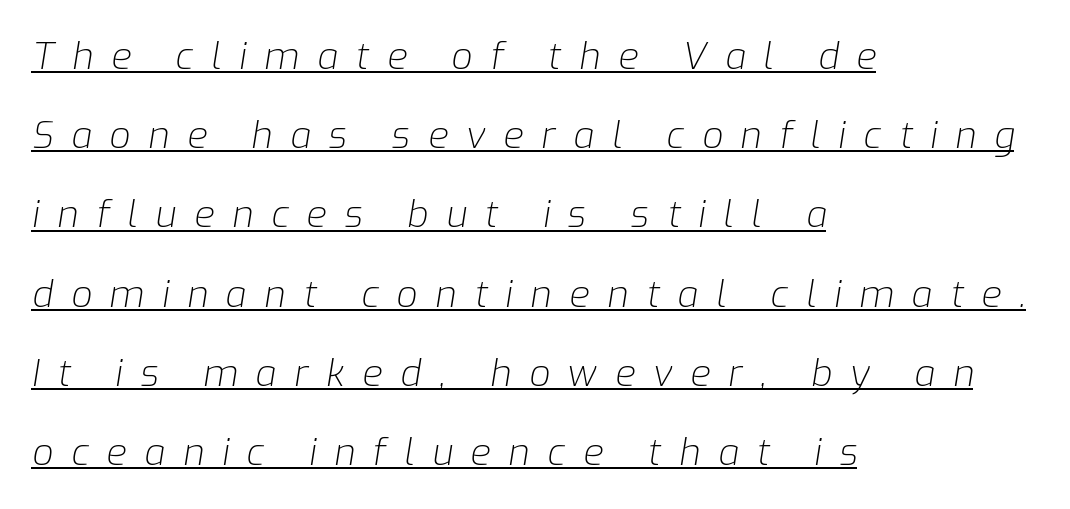
Q: Is the text bold? A: No.
Q: Is the text italic (slanted)? A: Yes, it leans right by about 9 degrees.
Q: Is the text underlined? A: Yes.
Q: How is the paragraph aligned? A: Left-aligned.
Q: Is the spacing between letters normal or unusually wide? A: Unusually wide.
Q: Is the spacing between lines tight, normal or loose? A: Loose.
Q: Width (condensed, normal, or wide)? A: Normal.
Q: Stroke contrast? A: Low.
Q: x-height? A: Medium.
Q: Monospaced? A: No.
